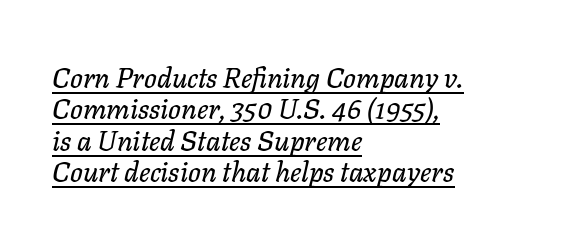
Q: Is the text italic (slanted)? A: Yes, it leans right by about 11 degrees.
Q: Is the text underlined? A: Yes.
Q: How is the paragraph aligned? A: Left-aligned.
Q: Is the spacing between letters normal or unusually wide? A: Normal.
Q: Is the spacing between lines tight, normal or loose? A: Tight.
Q: Width (condensed, normal, or wide)? A: Normal.
Q: Stroke contrast? A: Low.
Q: x-height? A: Medium.
Q: Monospaced? A: No.
